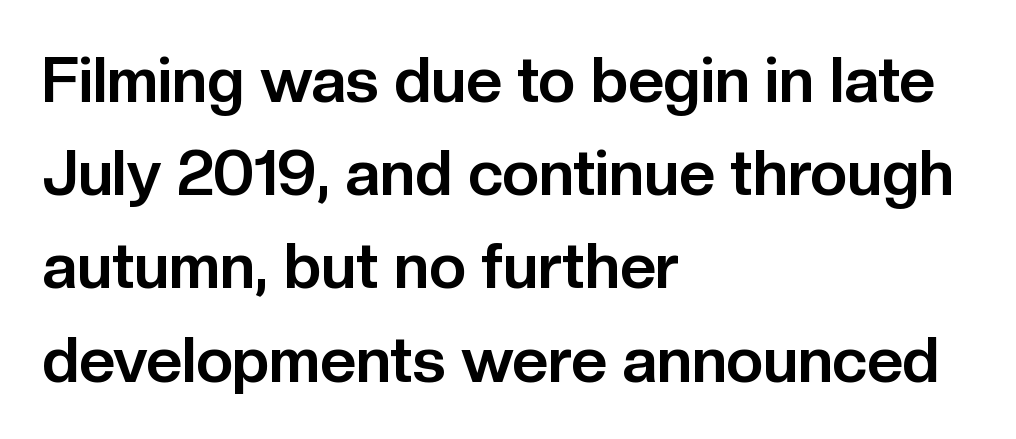
{"serif": "no", "italic": "no", "bold": "yes", "weight": "bold", "width": "normal", "stroke_contrast": "low", "x_height": "medium", "monospaced": "no", "underline": "no", "align": "left", "line_spacing": "normal", "line_spacing_ratio": 1.48, "letter_spacing": "normal", "letter_spacing_em": 0.0, "glyph_px": 63}
